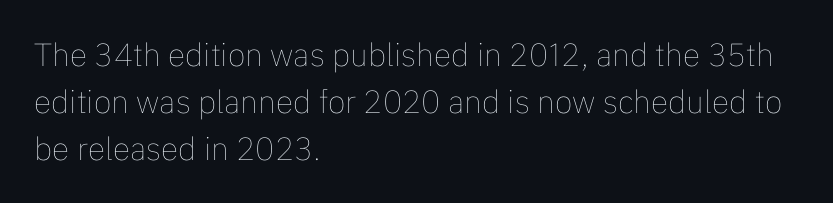
{"italic": "no", "bold": "no", "weight": "thin", "width": "normal", "stroke_contrast": "low", "x_height": "medium", "monospaced": "no", "underline": "no", "align": "left", "line_spacing": "normal", "line_spacing_ratio": 1.47, "letter_spacing": "normal", "letter_spacing_em": 0.0, "glyph_px": 32}
